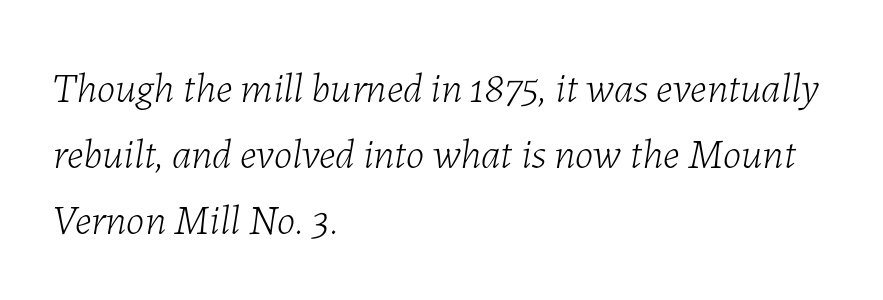
Words float on clear page, feet unadorned. The rendering uses natural spacing where letterforms have individual widths. Emphasis-style slanted type is in use. Caption: face not bold, strokes unweighted. Regular leading. Nothing unusual about the tracking: characters are spaced as the font intends.
